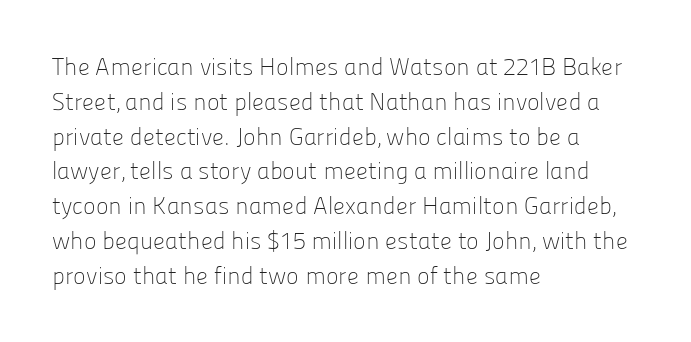
Q: Is the text bold? A: No.
Q: Is the text italic (slanted)? A: No, it is upright.
Q: Is the text underlined? A: No.
Q: How is the paragraph aligned? A: Left-aligned.
Q: Is the spacing between letters normal or unusually wide? A: Normal.
Q: Is the spacing between lines tight, normal or loose? A: Normal.
